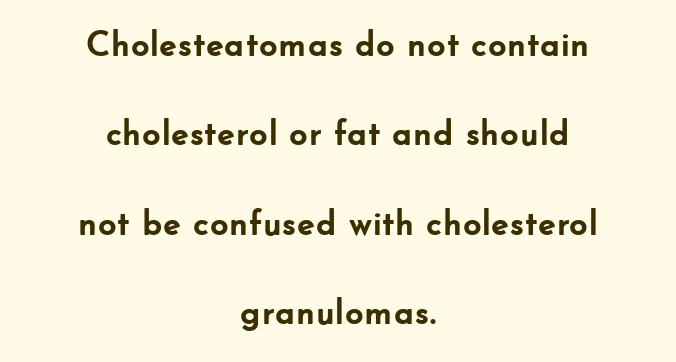
Q: Is the text bold? A: Yes.
Q: Is the text italic (slanted)? A: No, it is upright.
Q: Is the typeface a serif or a sans-serif typeface? A: Sans-serif.
Q: Is the text underlined? A: No.
Q: How is the paragraph aligned? A: Centered.
Q: Is the spacing between letters normal or unusually wide? A: Normal.
Q: Is the spacing between lines tight, normal or loose? A: Loose.
Q: Width (condensed, normal, or wide)? A: Normal.
Q: Stroke contrast? A: Low.
Q: x-height? A: Small.
Q: Monospaced? A: No.
